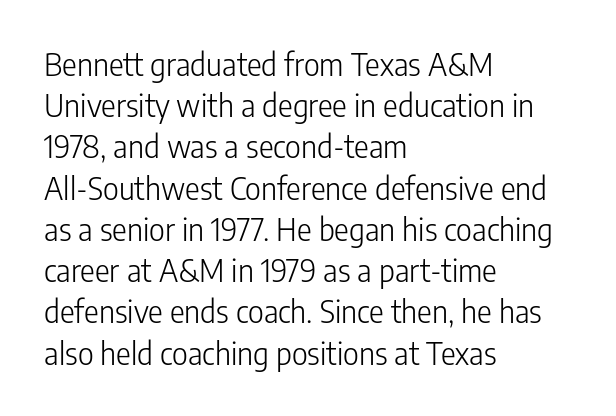
Caption: face not bold, strokes unweighted. In terms of letterform style, serifs are entirely absent. You could call the tracking neutral — neither tight nor loose. Do the characters align in a grid? No, the font is proportional. The specimen reads as upright at a glance. In CSS terms this would be text-align: left.
